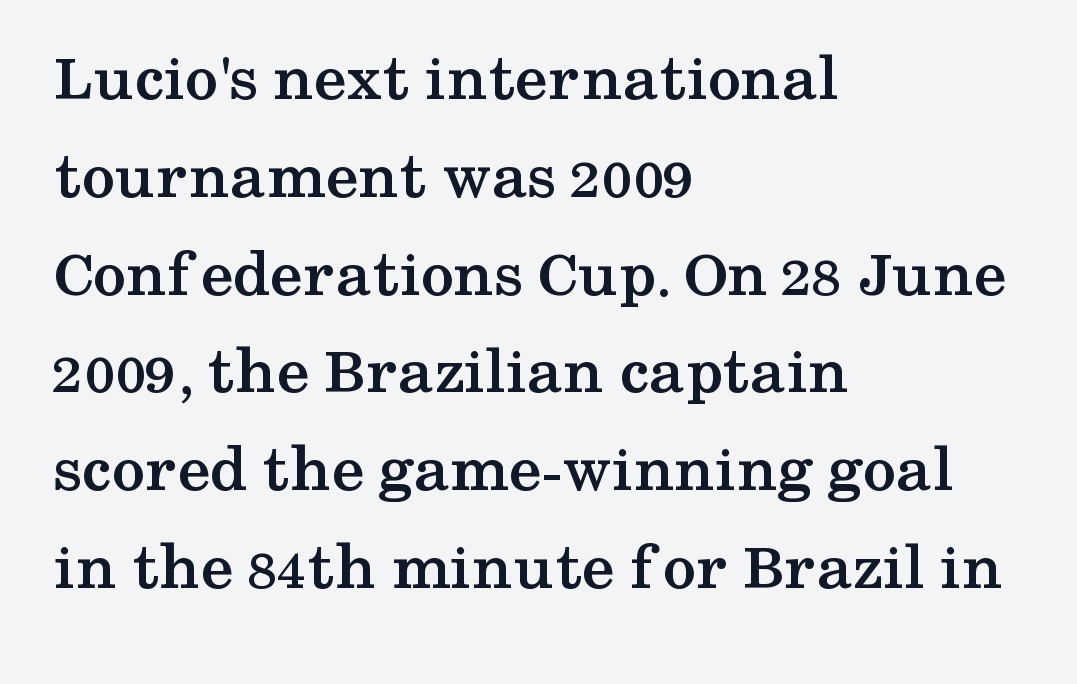
Q: Is the text bold? A: Yes.
Q: Is the text italic (slanted)? A: No, it is upright.
Q: Is the typeface a serif or a sans-serif typeface? A: Serif.
Q: Is the text underlined? A: No.
Q: How is the paragraph aligned? A: Left-aligned.
Q: Is the spacing between letters normal or unusually wide? A: Normal.
Q: Is the spacing between lines tight, normal or loose? A: Normal.
Q: Width (condensed, normal, or wide)? A: Wide.
Q: Stroke contrast? A: Medium.
Q: x-height? A: Medium.
Q: Monospaced? A: No.
